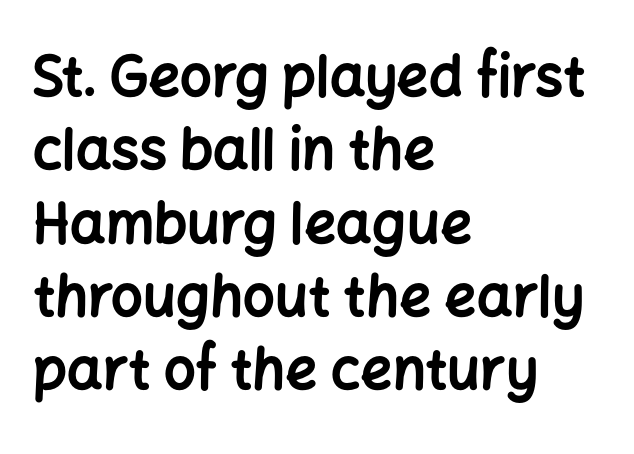
This rendering uses left alignment, leaving the right contour irregular. The font family rendered here belongs to the sans-serif group. The letters advance in unequal steps, a hallmark of proportional type. The rows are spaced the way most documents space them. Anything drawn beneath the words? Only blank space.
